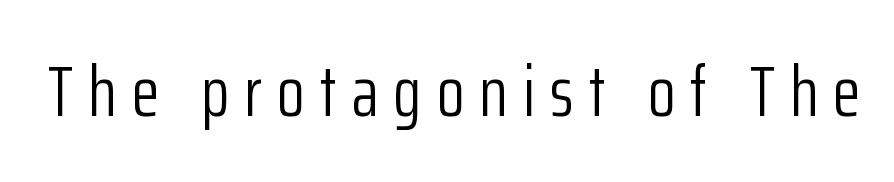
The image shows 72 px light, condensed sans-serif type, upright; set unusually wide letter spacing (+0.21 em), not underlined; low stroke contrast and a medium x-height.
